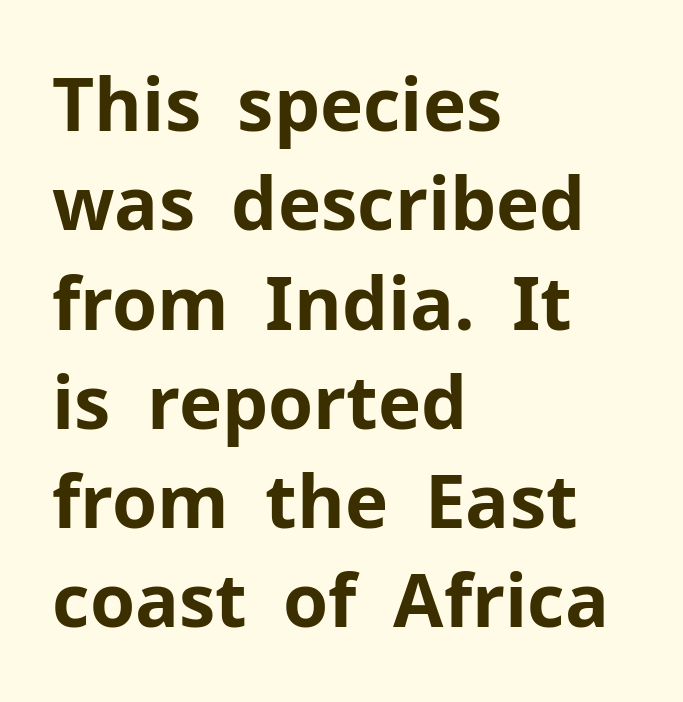
The image shows 73 px bold sans-serif type, upright; set left-aligned, normal line spacing (1.36x), normal letter spacing, not underlined; low stroke contrast and a medium x-height.
